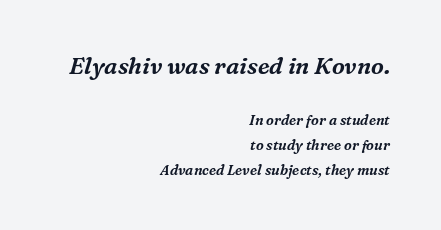
Q: Is the text italic (slanted)? A: Yes, it leans right by about 16 degrees.
Q: Is the text underlined? A: No.
Q: How is the paragraph aligned? A: Right-aligned.
Q: Is the spacing between letters normal or unusually wide? A: Normal.
Q: Which block of text is set in a larger size, the first (top) or the second (bottom)? A: The first (top) one.
